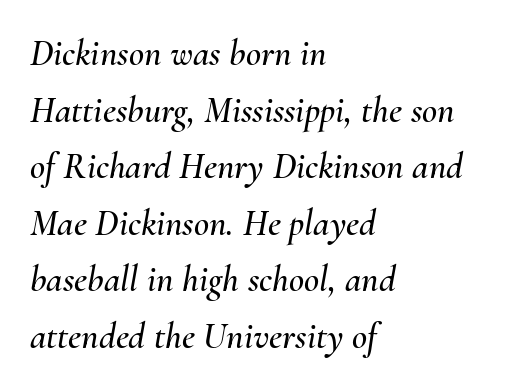
The image shows 37 px text type, italic (leaning right); set left-aligned, normal line spacing (1.53x), normal letter spacing, not underlined; medium stroke contrast and a small x-height.
